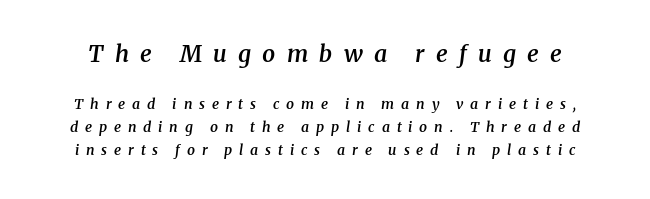
{"italic": "yes", "lean": "right", "slant_degrees": 8, "bold": "semi", "underline": "no", "line_spacing": "normal", "line_spacing_ratio": 1.64, "letter_spacing": "wide", "letter_spacing_em": 0.49, "larger_block": "first", "size_ratio": 1.64, "glyph_px": 23}
